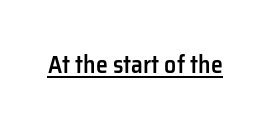
Q: Is the text bold? A: Semi-bold.
Q: Is the text italic (slanted)? A: No, it is upright.
Q: Is the text underlined? A: Yes.
Q: Is the spacing between letters normal or unusually wide? A: Normal.
